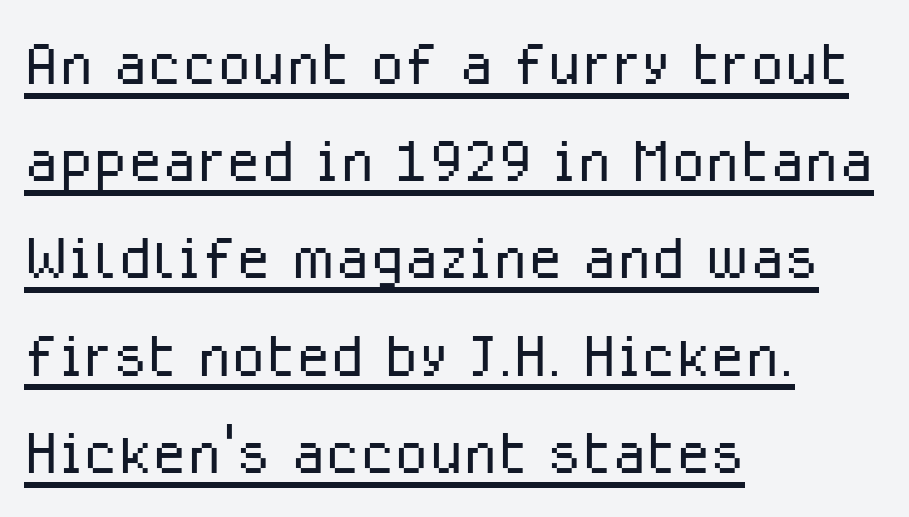
{"serif": "no", "italic": "no", "bold": "no", "weight": "light", "width": "normal", "stroke_contrast": "low", "x_height": "medium", "monospaced": "no", "underline": "yes", "align": "left", "line_spacing_ratio": 1.23, "letter_spacing": "normal", "letter_spacing_em": 0.0, "glyph_px": 79}
